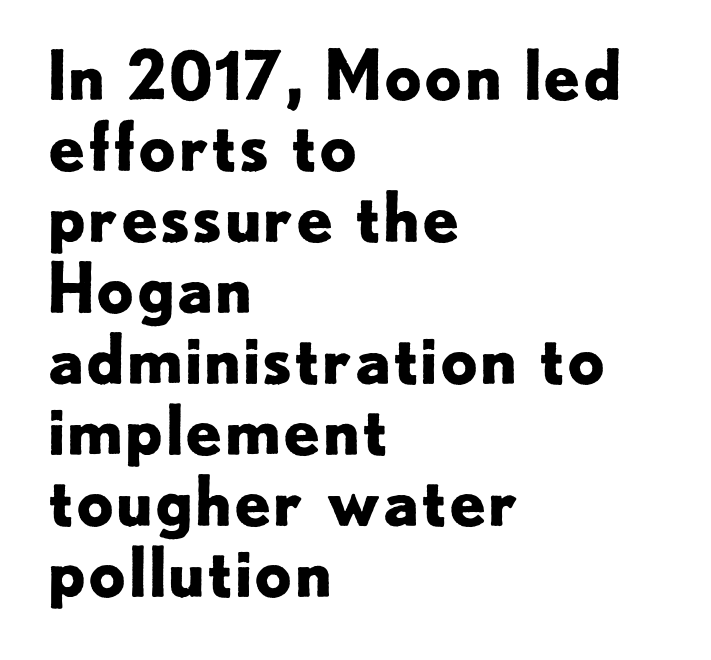
The image shows 67 px bold sans-serif type, upright; set left-aligned, tight line spacing (1.06x), normal letter spacing, not underlined; low stroke contrast and a small x-height.
